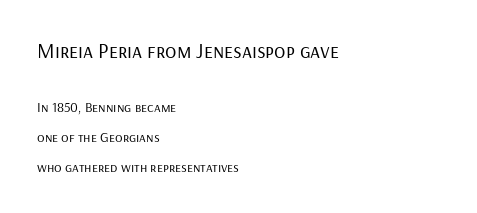
Q: Is the text bold? A: No.
Q: Is the text italic (slanted)? A: No, it is upright.
Q: Is the text underlined? A: No.
Q: How is the paragraph aligned? A: Left-aligned.
Q: Is the spacing between letters normal or unusually wide? A: Normal.
Q: Is the spacing between lines tight, normal or loose? A: Loose.
Q: Which block of text is set in a larger size, the first (top) or the second (bottom)? A: The first (top) one.
